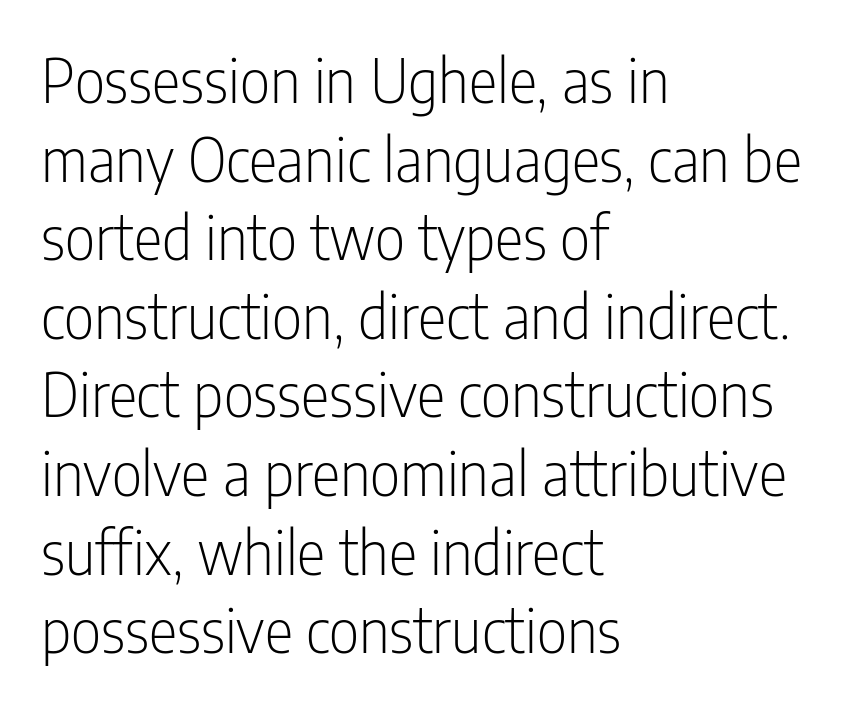
The image shows 60 px light, condensed sans-serif type, upright; set left-aligned, normal line spacing (1.31x), normal letter spacing, not underlined; low stroke contrast and a medium x-height.
